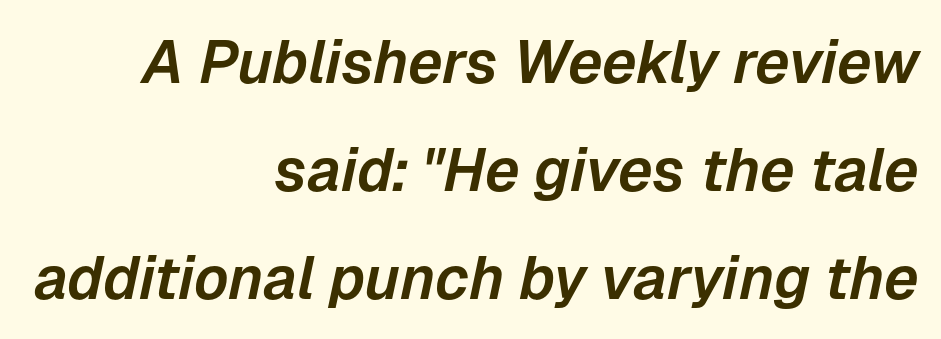
Would a proofreader flag this as italicized? Yes. These lines keep a tight, regular rhythm from letter to letter. The text block is weighted toward the right margin, trailing off unevenly leftward. Bare-footed words on every line. Here the designer chose a conventional face with non-uniform glyph widths.
